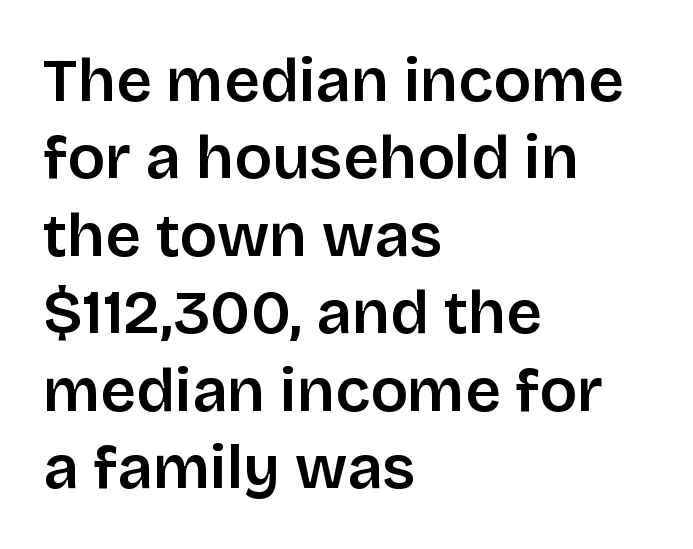
Q: Is the text bold? A: Semi-bold.
Q: Is the text italic (slanted)? A: No, it is upright.
Q: Is the typeface a serif or a sans-serif typeface? A: Sans-serif.
Q: Is the text underlined? A: No.
Q: How is the paragraph aligned? A: Left-aligned.
Q: Is the spacing between letters normal or unusually wide? A: Normal.
Q: Is the spacing between lines tight, normal or loose? A: Normal.
Q: Width (condensed, normal, or wide)? A: Normal.
Q: Stroke contrast? A: Low.
Q: x-height? A: Large.
Q: Monospaced? A: No.
